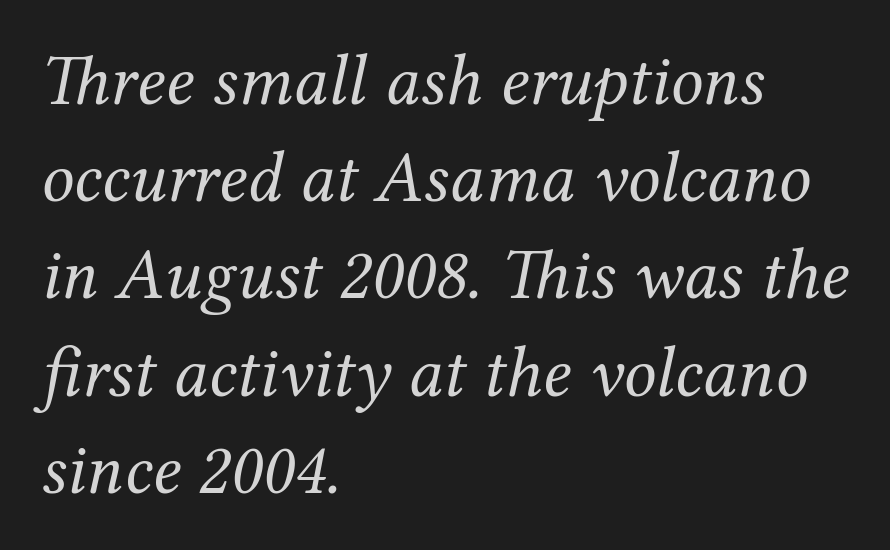
{"serif": "yes", "italic": "yes", "lean": "right", "slant_degrees": 12, "bold": "no", "weight": "regular", "width": "normal", "stroke_contrast": "medium", "x_height": "medium", "monospaced": "no", "underline": "no", "align": "left", "line_spacing": "normal", "line_spacing_ratio": 1.35, "letter_spacing": "normal", "letter_spacing_em": 0.0, "glyph_px": 72}
